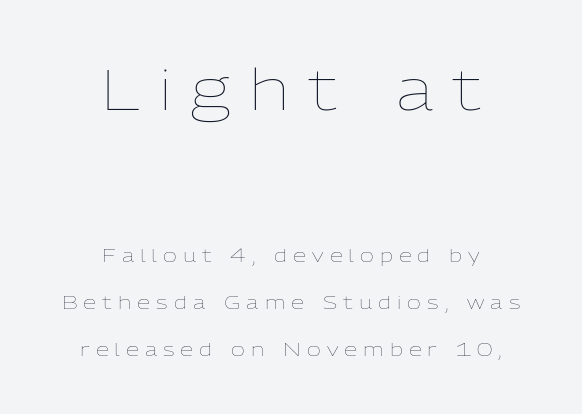
The image shows 58 px thin type, upright; set centered, loose line spacing (2.47x), unusually wide letter spacing (+0.32 em), not underlined; the first (top) block is 3.05x larger; low stroke contrast and a medium x-height.
